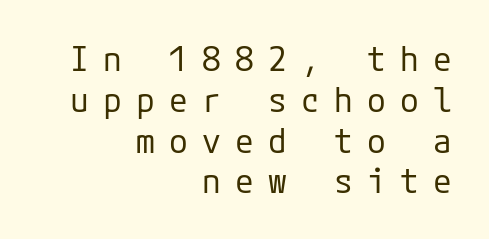
A light-to-regular cut is what we see here. If you drew a ruler down the right edge, every line would touch it. What stands out about the letter spacing? Its width — letters are far apart. The string is rendered with underlining switched off. The typography opts for an upright posture over an oblique one.
